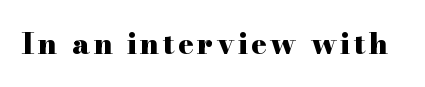
Plain, unruled lines of type. Posture: vertical. Emphasis by weight is at full strength: bold. Little horizontal feet cap the strokes, marking this as serif type. You could not count columns in this text — the font is proportionally spaced.
